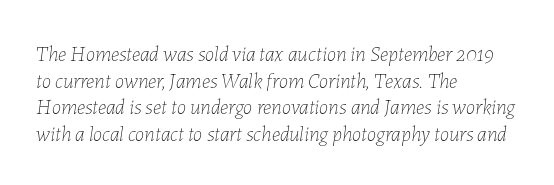
{"italic": "yes", "lean": "right", "slant_degrees": 7, "bold": "no", "underline": "no", "align": "left", "line_spacing": "normal", "line_spacing_ratio": 1.27, "letter_spacing": "normal", "letter_spacing_em": 0.0, "glyph_px": 21}
